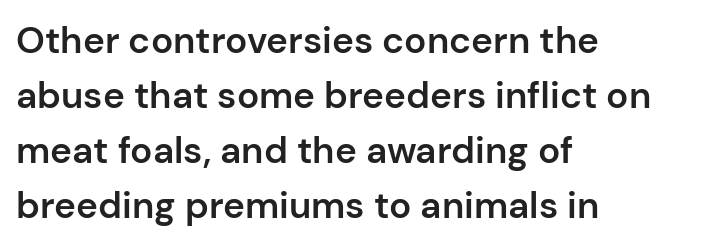
Q: Is the text bold? A: Semi-bold.
Q: Is the text italic (slanted)? A: No, it is upright.
Q: Is the typeface a serif or a sans-serif typeface? A: Sans-serif.
Q: Is the text underlined? A: No.
Q: How is the paragraph aligned? A: Left-aligned.
Q: Is the spacing between letters normal or unusually wide? A: Normal.
Q: Is the spacing between lines tight, normal or loose? A: Normal.
Q: Width (condensed, normal, or wide)? A: Normal.
Q: Stroke contrast? A: Low.
Q: x-height? A: Medium.
Q: Monospaced? A: No.
